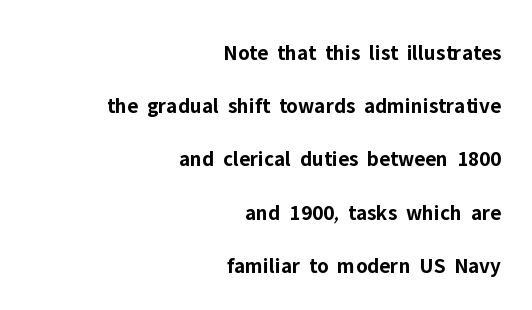
{"italic": "no", "bold": "yes", "underline": "no", "align": "right", "line_spacing": "loose", "line_spacing_ratio": 2.42, "letter_spacing": "normal", "letter_spacing_em": 0.0, "glyph_px": 22}
